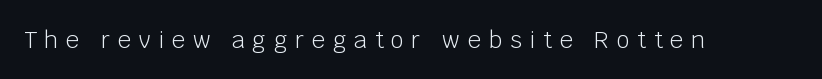
{"italic": "no", "bold": "no", "underline": "no", "letter_spacing": "wide", "letter_spacing_em": 0.34, "glyph_px": 23}
